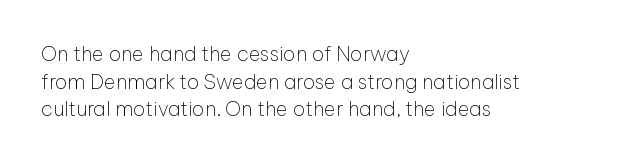
The image shows 20 px text type, upright; set left-aligned, normal line spacing (1.38x), normal letter spacing, not underlined.
